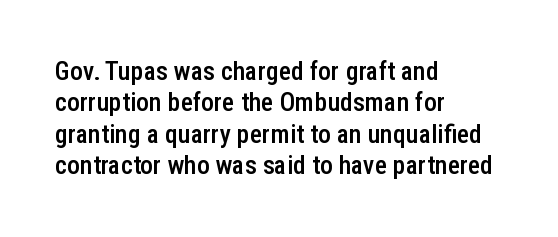
Q: Is the text bold? A: Semi-bold.
Q: Is the text italic (slanted)? A: No, it is upright.
Q: Is the text underlined? A: No.
Q: How is the paragraph aligned? A: Left-aligned.
Q: Is the spacing between letters normal or unusually wide? A: Normal.
